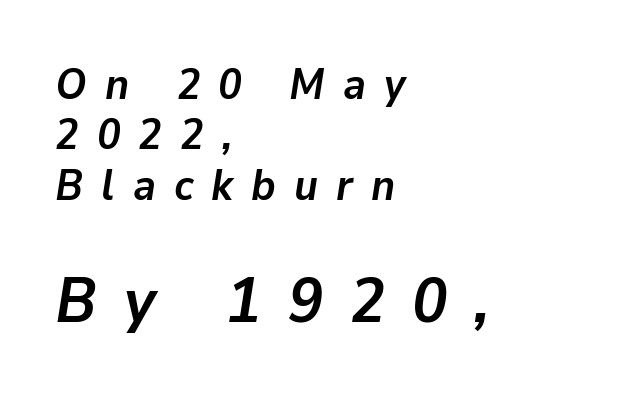
Loose tracking; the words dissolve into strings of separated letters. How heavy is the stroke? Heavy — this is a bold. The composition opens small and finishes big. The rendering uses natural spacing where letterforms have individual widths. If you drew a line through each stem, it would be angled. One-word summary of the alignment: left.
